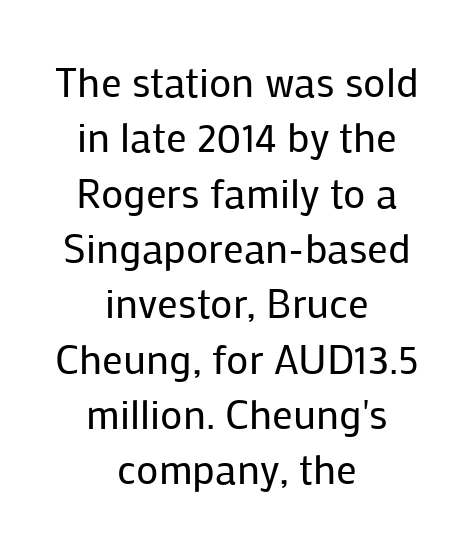
Q: Is the text bold? A: No.
Q: Is the text italic (slanted)? A: No, it is upright.
Q: Is the typeface a serif or a sans-serif typeface? A: Sans-serif.
Q: Is the text underlined? A: No.
Q: How is the paragraph aligned? A: Centered.
Q: Is the spacing between letters normal or unusually wide? A: Normal.
Q: Is the spacing between lines tight, normal or loose? A: Normal.
Q: Width (condensed, normal, or wide)? A: Normal.
Q: Stroke contrast? A: Low.
Q: x-height? A: Medium.
Q: Monospaced? A: No.
